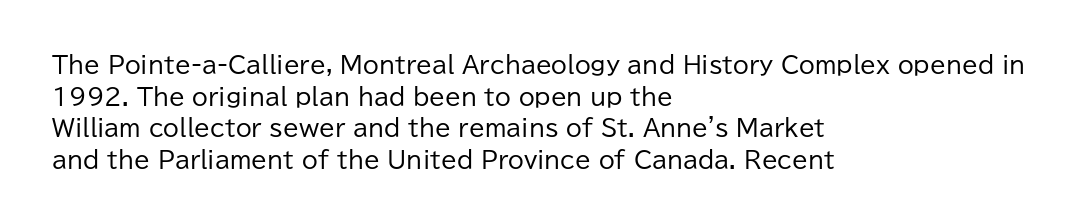
{"italic": "no", "bold": "no", "underline": "no", "align": "left", "line_spacing": "normal", "line_spacing_ratio": 1.37, "letter_spacing": "normal", "letter_spacing_em": 0.0, "glyph_px": 23}
